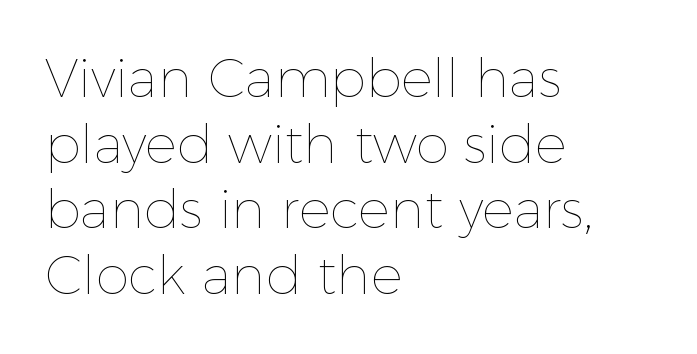
Q: Is the text bold? A: No.
Q: Is the text italic (slanted)? A: No, it is upright.
Q: Is the text underlined? A: No.
Q: How is the paragraph aligned? A: Left-aligned.
Q: Is the spacing between letters normal or unusually wide? A: Normal.
Q: Width (condensed, normal, or wide)? A: Normal.
Q: x-height? A: Medium.
Q: Monospaced? A: No.
